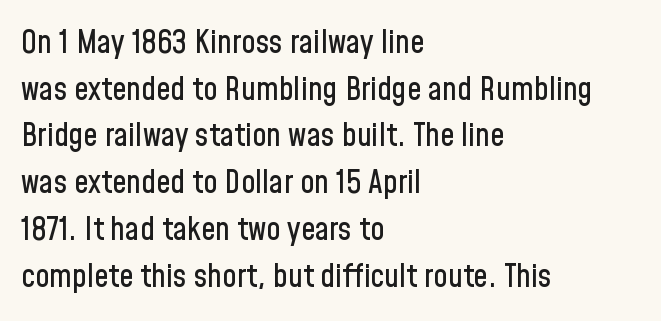
These lines are rendered in a variable-pitch font. Look at the tracking — it's just the regular setting, nothing added. When letters stand straight like this, we call the style roman or upright. Anything drawn beneath the words? Only blank space.
